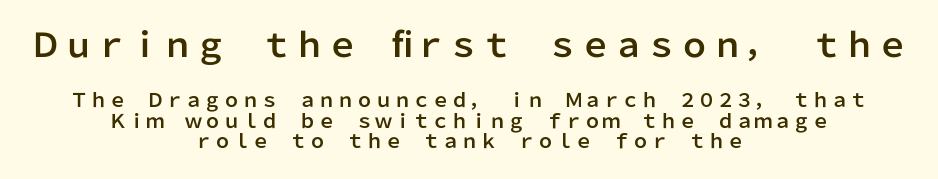
{"serif": "no", "italic": "no", "width": "normal", "stroke_contrast": "low", "x_height": "medium", "monospaced": "no", "underline": "no", "align": "center", "line_spacing": "tight", "line_spacing_ratio": 1.1, "letter_spacing": "normal", "letter_spacing_em": 0.0, "larger_block": "first", "size_ratio": 1.74, "glyph_px": 33}
